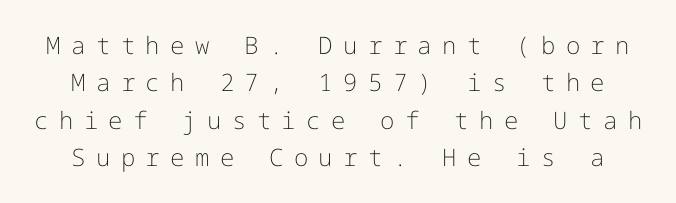
Q: Is the text bold? A: No.
Q: Is the text italic (slanted)? A: No, it is upright.
Q: Is the text underlined? A: No.
Q: Is the spacing between letters normal or unusually wide? A: Unusually wide.
Q: Is the spacing between lines tight, normal or loose? A: Normal.
